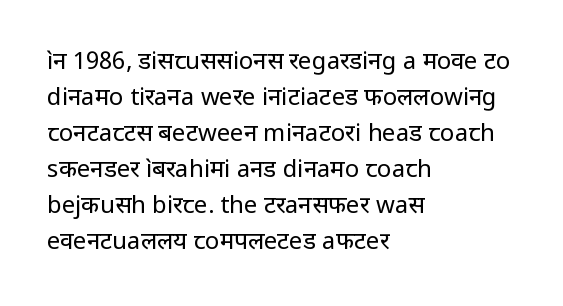
The image shows 24 px text type, upright; set left-aligned, normal line spacing (1.5x), normal letter spacing, not underlined.
